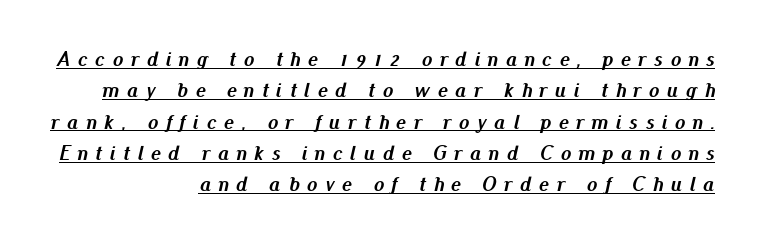
In terms of posture, this sample is oblique. The passage shown is underscored from start to finish. The characters look thick and weighty, a clear bold. Display-style spreading of the glyphs; the letterfit is very open. Regular leading.
